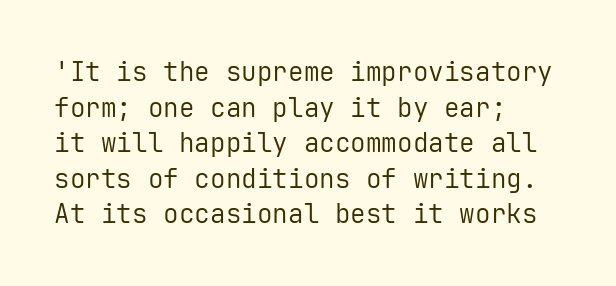
Q: Is the text bold? A: No.
Q: Is the text italic (slanted)? A: No, it is upright.
Q: Is the text underlined? A: No.
Q: How is the paragraph aligned? A: Left-aligned.
Q: Is the spacing between letters normal or unusually wide? A: Normal.
Q: Is the spacing between lines tight, normal or loose? A: Normal.
